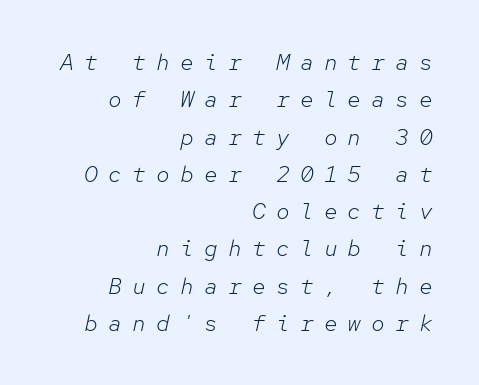
The image shows 23 px text type, italic (leaning right); set right-aligned, normal line spacing (1.62x), unusually wide letter spacing (+0.44 em), not underlined.
